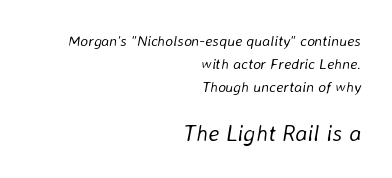
{"italic": "yes", "lean": "right", "slant_degrees": 8, "bold": "no", "underline": "no", "align": "right", "line_spacing": "normal", "line_spacing_ratio": 1.52, "letter_spacing": "normal", "letter_spacing_em": 0.0, "larger_block": "second", "size_ratio": 1.53, "glyph_px": 23}
